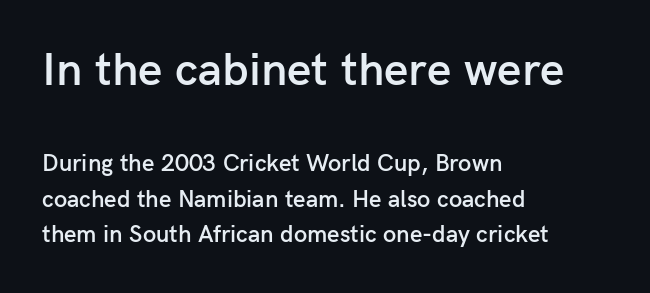
Look at the stroke-to-counter ratio: somewhat heavy, a semibold. Unlike a traditional serif, this face leaves its strokes unadorned. Ascenders rise straight up at ninety degrees. Proportional: the letters do not fall into vertical columns.
